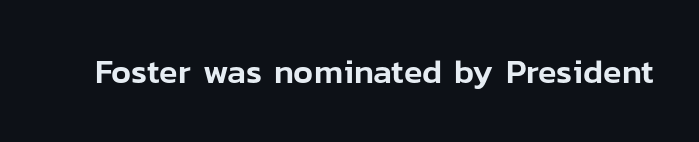
Look at the bottom of the vertical strokes: they stop flat, with no serifs. Just letters on the line, the space beneath them empty. A typesetter would call this proportional, since set widths differ per character. The lettering holds an erect, upright posture throughout. The horizontal fit of the characters is conventional and even.
